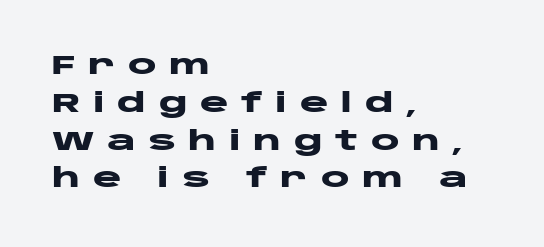
The image shows 27 px bold type, upright; set left-aligned, normal line spacing (1.4x), unusually wide letter spacing (+0.46 em), not underlined.
